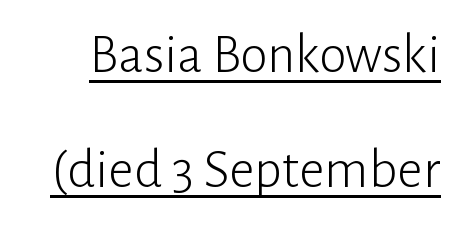
A typographer would call this underscored text. This rendering leaves character spacing at its baseline value. Is this a heavy cut? Hardly; it is regular or lighter. A great deal of white space separates one row of letters from the next. Is this a fixed-width face? No — the glyphs have proportional, varying widths.
